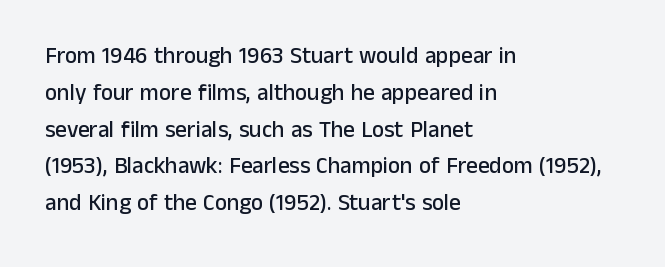
{"italic": "no", "underline": "no", "align": "left", "line_spacing": "normal", "line_spacing_ratio": 1.6, "letter_spacing": "normal", "letter_spacing_em": 0.0, "glyph_px": 23}
